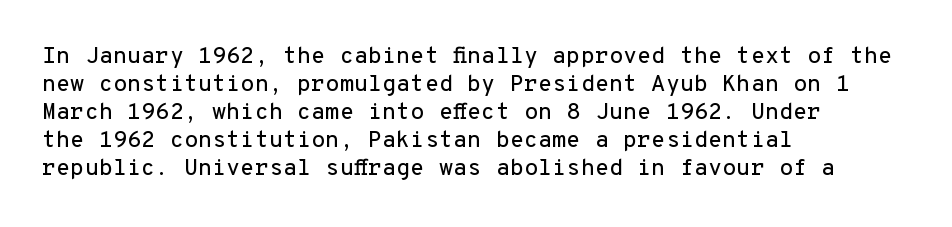
Q: Is the text italic (slanted)? A: No, it is upright.
Q: Is the text underlined? A: No.
Q: How is the paragraph aligned? A: Left-aligned.
Q: Is the spacing between letters normal or unusually wide? A: Normal.
